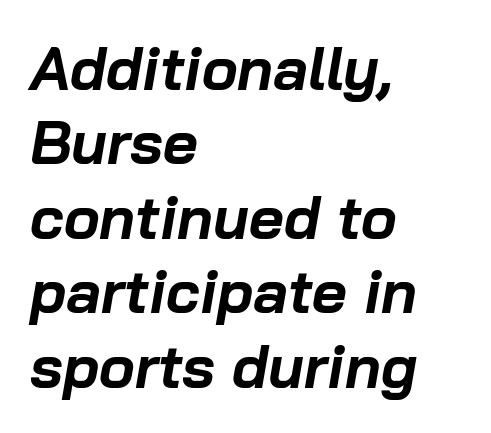
{"italic": "yes", "lean": "right", "slant_degrees": 10, "bold": "yes", "weight": "bold", "width": "normal", "stroke_contrast": "low", "x_height": "medium", "monospaced": "no", "underline": "no", "align": "left", "line_spacing_ratio": 1.24, "letter_spacing": "normal", "letter_spacing_em": 0.0, "glyph_px": 60}
